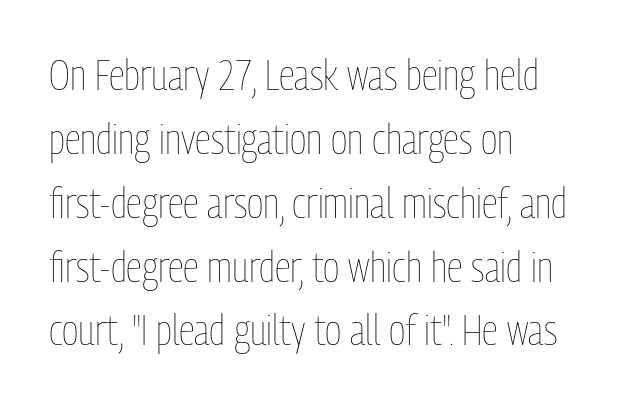
The strokes carry an ordinary text weight at most. You can tell it's not italic because the verticals are truly vertical. This rendering leaves character spacing at its baseline value. Here the designer chose a conventional face with non-uniform glyph widths.
